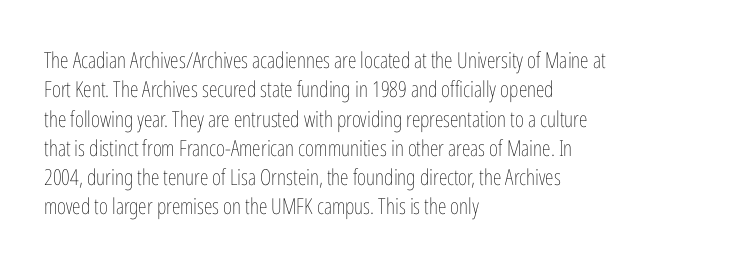
Q: Is the text bold? A: No.
Q: Is the text italic (slanted)? A: No, it is upright.
Q: Is the text underlined? A: No.
Q: How is the paragraph aligned? A: Left-aligned.
Q: Is the spacing between letters normal or unusually wide? A: Normal.
Q: Is the spacing between lines tight, normal or loose? A: Normal.
